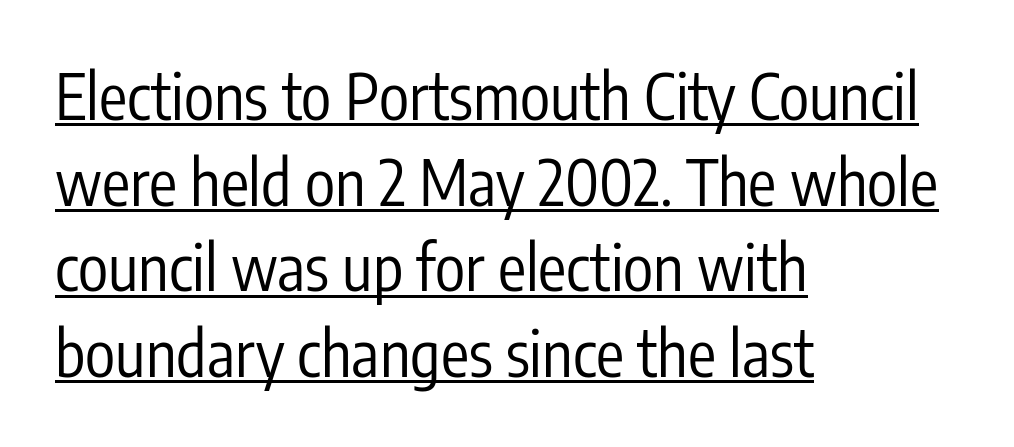
{"serif": "no", "italic": "no", "bold": "no", "weight": "regular", "width": "condensed", "stroke_contrast": "low", "x_height": "medium", "monospaced": "no", "underline": "yes", "align": "left", "line_spacing": "normal", "line_spacing_ratio": 1.36, "letter_spacing": "normal", "letter_spacing_em": 0.0, "glyph_px": 63}
